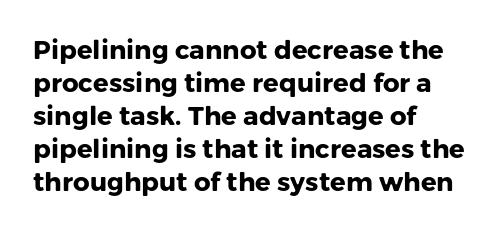
The image shows 26 px bold type, upright; set left-aligned, normal line spacing (1.27x), normal letter spacing, not underlined.
